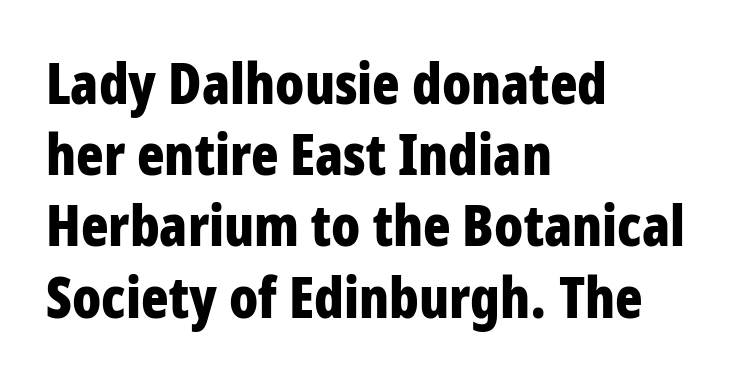
Leading: standard. Do the characters align in a grid? No, the font is proportional. The rag falls on the right side of this text block. The face used here is rendered with its standard letterfit.
